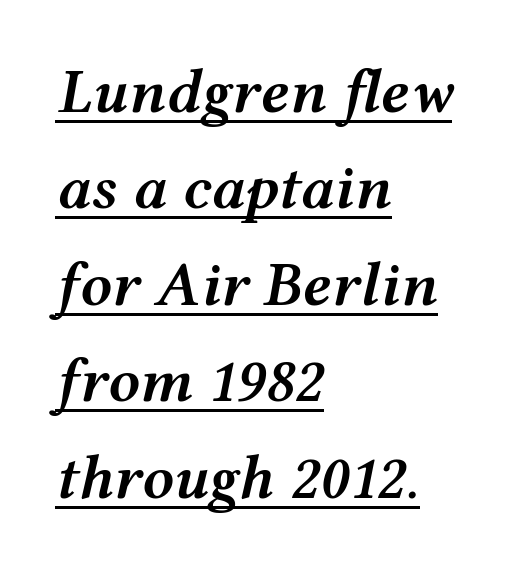
A rule runs beneath these lines of type. The space between consecutive lines is moderate. Words appear dense and cohesive because spacing is normal. These lines are set flush left with a ragged right edge.
